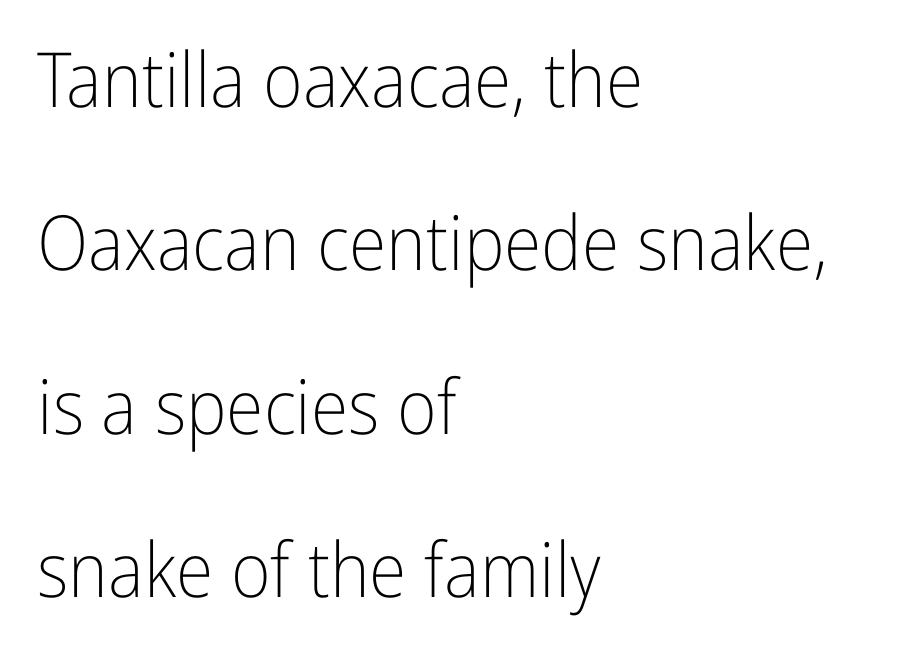
Q: Is the text bold? A: No.
Q: Is the text italic (slanted)? A: No, it is upright.
Q: Is the typeface a serif or a sans-serif typeface? A: Sans-serif.
Q: Is the text underlined? A: No.
Q: How is the paragraph aligned? A: Left-aligned.
Q: Is the spacing between letters normal or unusually wide? A: Normal.
Q: Is the spacing between lines tight, normal or loose? A: Loose.
Q: Width (condensed, normal, or wide)? A: Condensed.
Q: Stroke contrast? A: Low.
Q: x-height? A: Medium.
Q: Monospaced? A: No.
